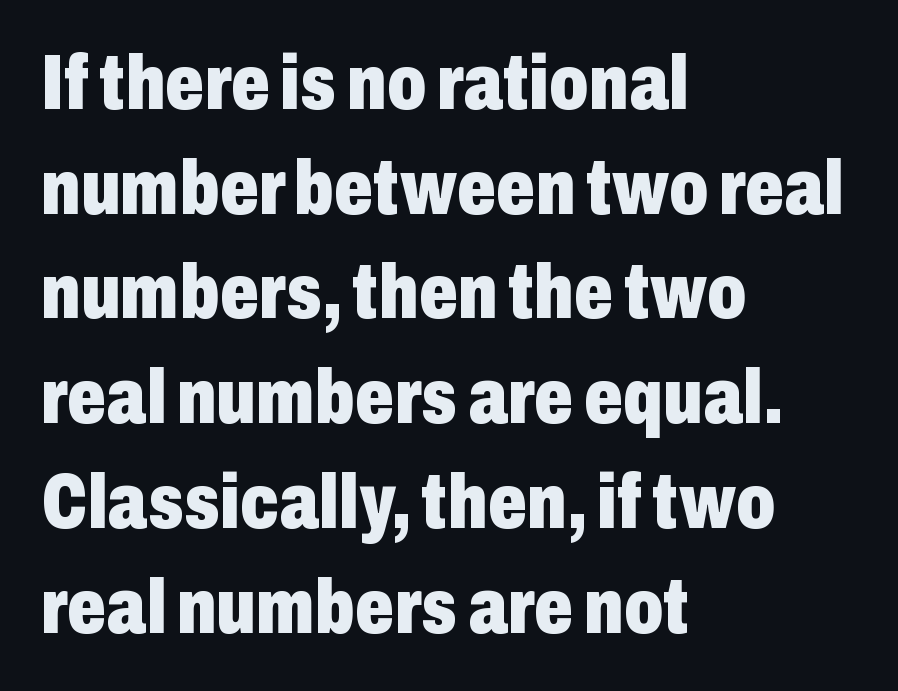
What stands out about the letter spacing? Nothing — it is the standard amount. Vertical strokes here are truly vertical. Does the copy run flush right? No — it runs flush left. Proportional: the letters do not fall into vertical columns. These lines sit exactly where default settings would place them.
